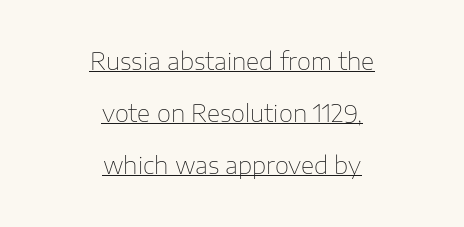
{"italic": "no", "bold": "no", "underline": "yes", "align": "center", "line_spacing": "loose", "line_spacing_ratio": 2.27, "letter_spacing": "normal", "letter_spacing_em": 0.0, "glyph_px": 23}
